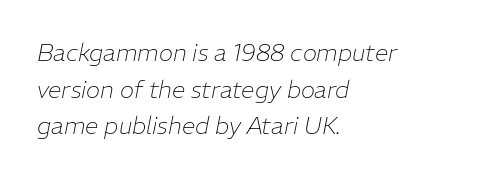
{"italic": "yes", "lean": "right", "slant_degrees": 11, "bold": "no", "underline": "no", "align": "left", "line_spacing": "normal", "line_spacing_ratio": 1.53, "letter_spacing": "normal", "letter_spacing_em": 0.0, "glyph_px": 24}
